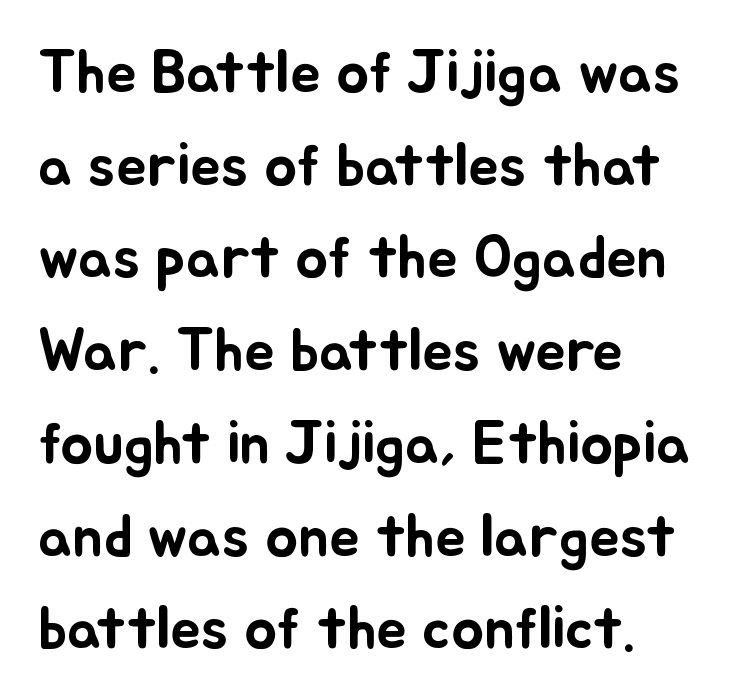
Layout note: lines flush left. The rendering uses natural spacing where letterforms have individual widths. Leading matches the norm, producing a regular column. Bare-footed words on every line. Ordinary non-slanted type is in use. Nothing unusual about the tracking: characters are spaced as the font intends.
